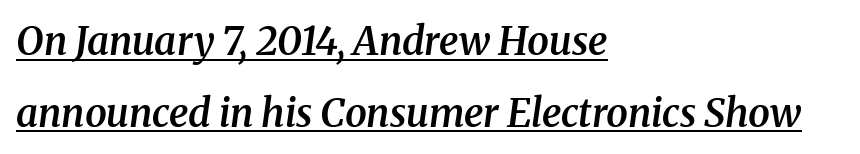
{"serif": "yes", "italic": "yes", "lean": "right", "slant_degrees": 8, "bold": "semi", "weight": "semibold", "width": "normal", "stroke_contrast": "medium", "x_height": "medium", "monospaced": "no", "underline": "yes", "align": "left", "line_spacing_ratio": 1.84, "letter_spacing": "normal", "letter_spacing_em": 0.0, "glyph_px": 39}
